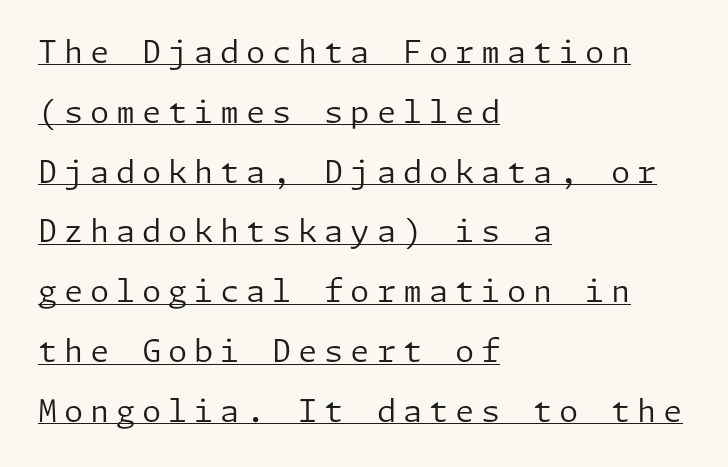
The image shows 31 px regular-weight sans-serif type, upright; set left-aligned, loose line spacing (1.93x), unusually wide letter spacing (+0.22 em), underlined; low stroke contrast and a medium x-height.
